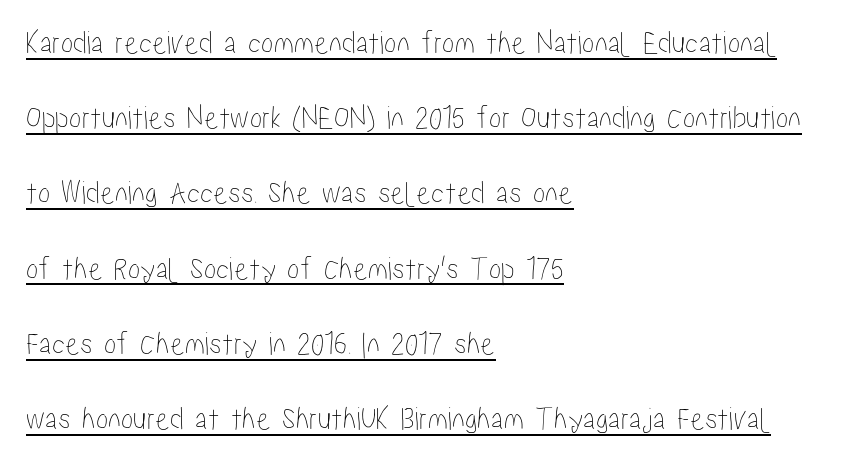
Q: Is the text italic (slanted)? A: No, it is upright.
Q: Is the text underlined? A: Yes.
Q: How is the paragraph aligned? A: Left-aligned.
Q: Is the spacing between letters normal or unusually wide? A: Normal.
Q: Is the spacing between lines tight, normal or loose? A: Loose.
Q: Width (condensed, normal, or wide)? A: Condensed.
Q: Stroke contrast? A: Low.
Q: x-height? A: Medium.
Q: Monospaced? A: No.
